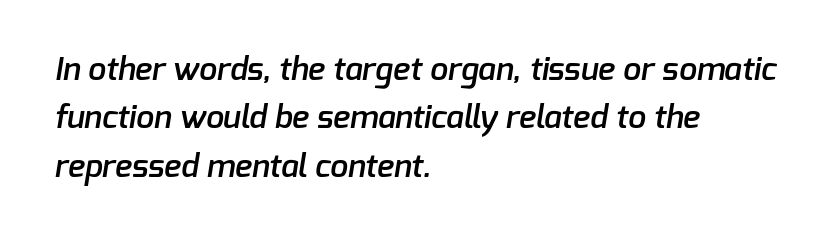
Check under the words: just untouched page. Horizontally, the lines are justified to the leading edge only. Students, note that the glyphs here touch the page at normal intervals. This sample has the flowing, uneven cadence of proportional lettering. Notice how descenders clear the ascenders below comfortably — that's standard leading. This is the in-between weight designers call semibold or demi.
